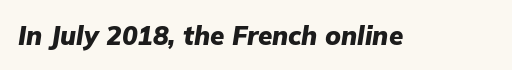
Emphasis-style slanted type is in use. The letterforms sit shoulder to shoulder at normal distance. The typesetting leans heavy: a genuine bold. Words float on clear page, feet unadorned.
